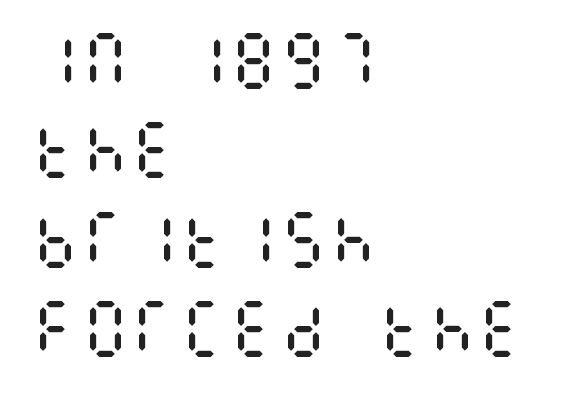
Q: Is the text bold? A: No.
Q: Is the text italic (slanted)? A: No, it is upright.
Q: Is the text underlined? A: No.
Q: How is the paragraph aligned? A: Left-aligned.
Q: Is the spacing between letters normal or unusually wide? A: Normal.
Q: Is the spacing between lines tight, normal or loose? A: Normal.
Q: Width (condensed, normal, or wide)? A: Condensed.
Q: Stroke contrast? A: Medium.
Q: x-height? A: Large.
